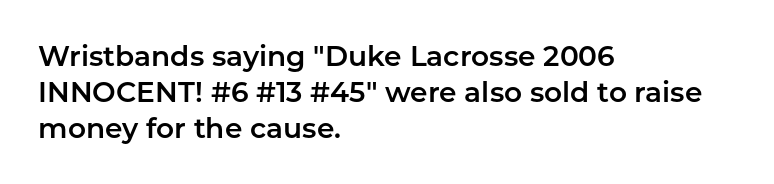
The image shows 28 px sans-serif type, upright; set left-aligned, normal line spacing (1.28x), normal letter spacing, not underlined; low stroke contrast and a medium x-height.
